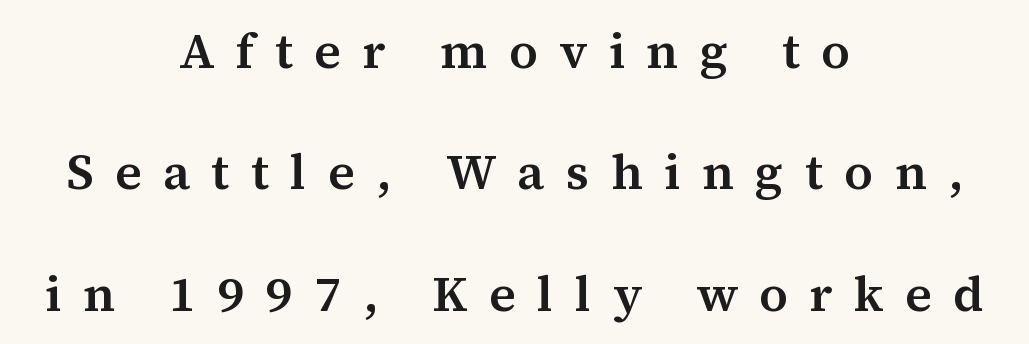
{"serif": "yes", "italic": "no", "bold": "semi", "weight": "semibold", "width": "normal", "stroke_contrast": "medium", "x_height": "medium", "monospaced": "no", "underline": "no", "align": "center", "line_spacing": "loose", "line_spacing_ratio": 2.43, "letter_spacing": "wide", "letter_spacing_em": 0.43, "glyph_px": 50}
